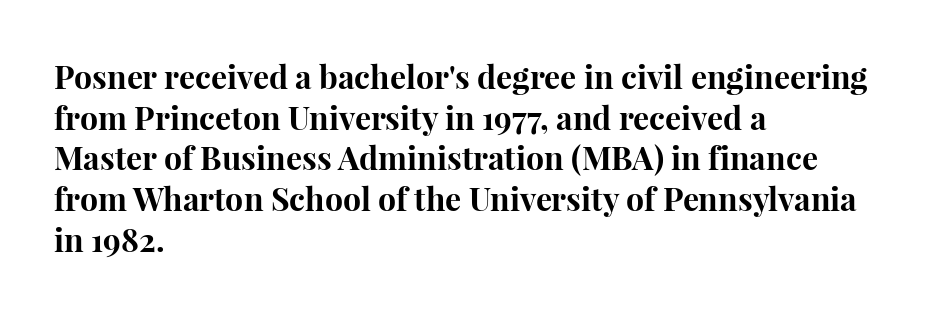
It's the straight-up-and-down kind of type. A student would call this left alignment; a typographer would say flush left, rag right. The gaps between neighbouring characters are ordinary and unremarkable. Clear beneath every line of the passage. Do the characters align in a grid? No, the font is proportional. Evenly set lines give the paragraph a standard silhouette.
